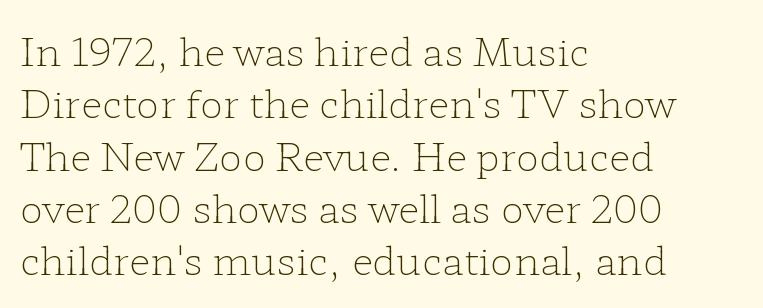
The image shows 39 px light, wide serif type, upright; set left-aligned, normal line spacing (1.34x), normal letter spacing, not underlined; low stroke contrast and a medium x-height.
